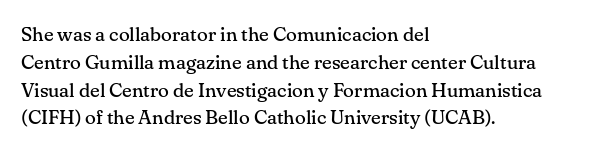
The image shows 20 px text type, upright; set left-aligned, normal line spacing (1.39x), normal letter spacing, not underlined.
